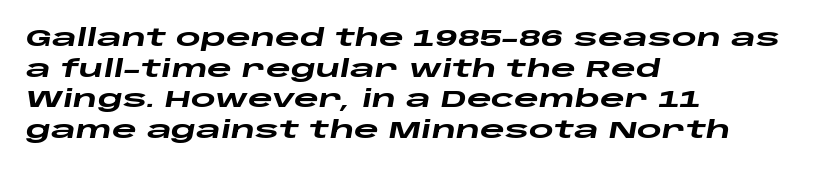
Baseline-to-baseline distance is the conventional proportion of letter height. A full-strength bold gives these letters their thick strokes. Line beginnings align vertically; line endings do not. Words float on clear page, feet unadorned.
